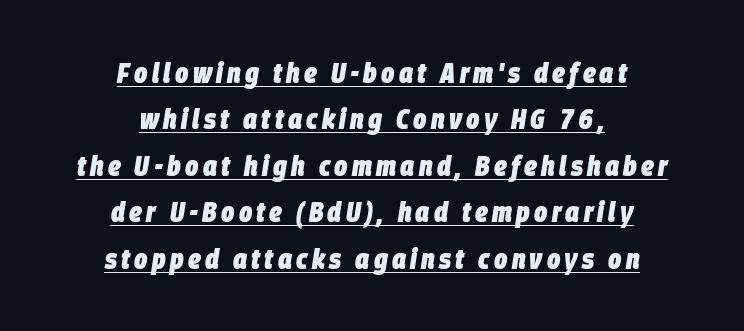
{"italic": "yes", "lean": "right", "slant_degrees": 9, "bold": "yes", "weight": "heavy", "width": "condensed", "stroke_contrast": "low", "x_height": "large", "monospaced": "no", "underline": "yes", "align": "center", "line_spacing": "normal", "line_spacing_ratio": 1.66, "glyph_px": 28}
